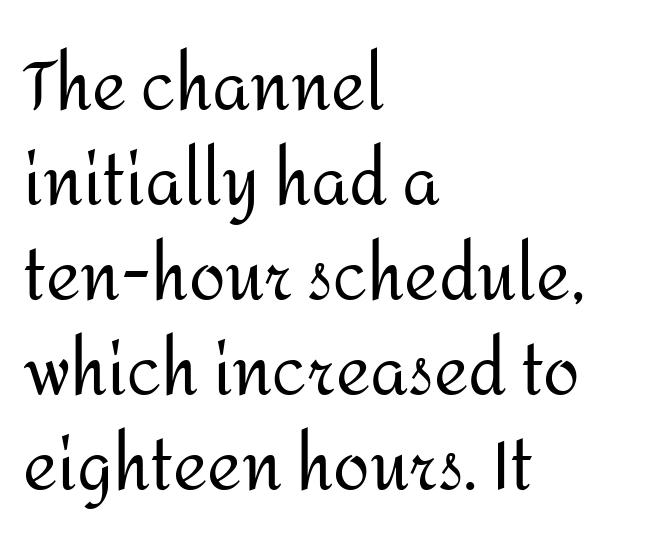
In terms of letterspacing, this is plain default setting. The passage shown stacks its lines at a standard gap. Spacing verdict: proportional, widths tailored to each character. The letters look calm and open, with moderate or lighter stems. Descenders hang freely into open space.
